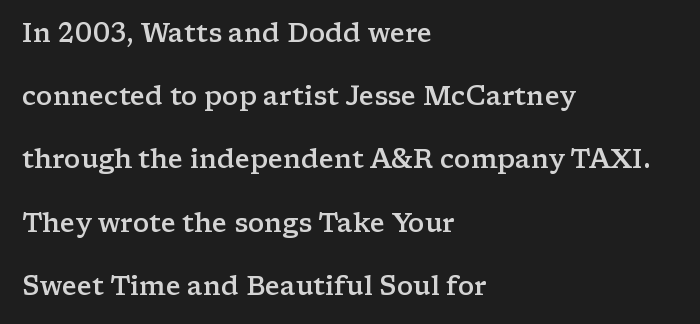
Type without underlining. These lines stack with their left ends in a neat column. There is no visible air inserted between adjacent glyphs. The axis of the letterforms is exactly vertical. The font is running at a semibold setting, under full bold. The designer dialed line spacing up above the default.
